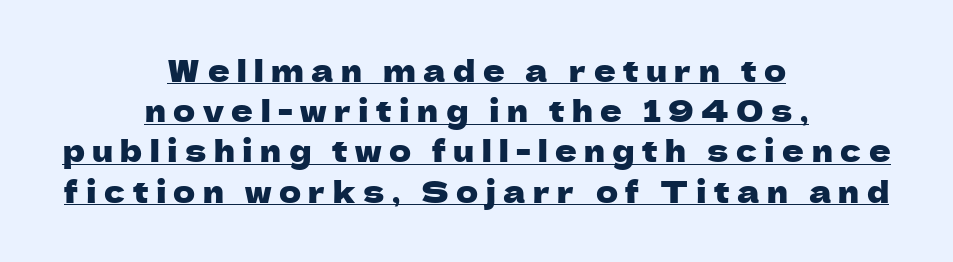
{"serif": "no", "italic": "no", "width": "normal", "stroke_contrast": "low", "x_height": "medium", "monospaced": "no", "underline": "yes", "align": "center", "line_spacing": "normal", "line_spacing_ratio": 1.34, "letter_spacing": "wide", "letter_spacing_em": 0.25, "glyph_px": 30}
